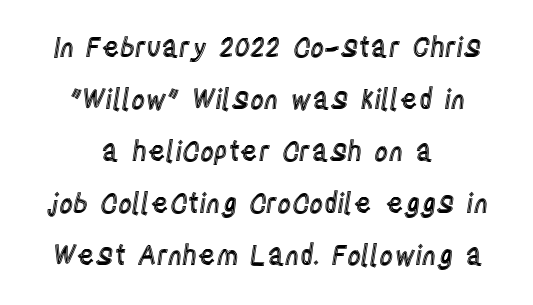
The image shows 27 px text type; set centered, loose line spacing (1.93x), normal letter spacing, not underlined.
